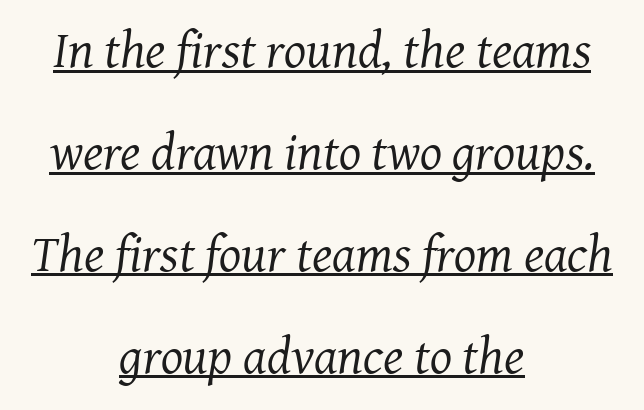
Q: Is the text bold? A: No.
Q: Is the text italic (slanted)? A: Yes, it leans right by about 7 degrees.
Q: Is the typeface a serif or a sans-serif typeface? A: Serif.
Q: Is the text underlined? A: Yes.
Q: How is the paragraph aligned? A: Centered.
Q: Is the spacing between letters normal or unusually wide? A: Normal.
Q: Is the spacing between lines tight, normal or loose? A: Loose.
Q: Width (condensed, normal, or wide)? A: Normal.
Q: Stroke contrast? A: Medium.
Q: x-height? A: Medium.
Q: Monospaced? A: No.
